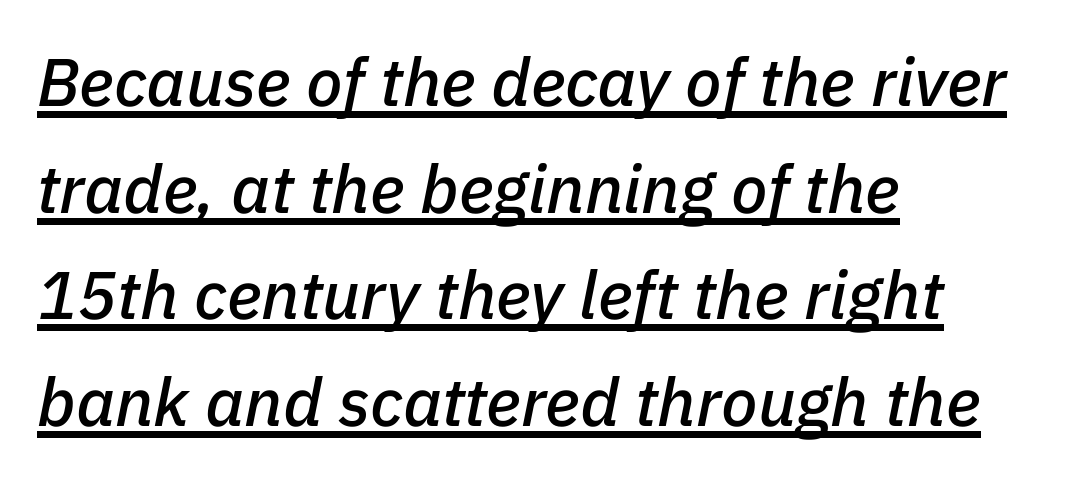
Posture: slanted. A student would call this left alignment; a typographer would say flush left, rag right. The horizontal fit of the characters is conventional and even. What decoration does the sample have? An underline. Each letter keeps its own natural width here, so spacing adapts to shape. Students, observe: this is what conventionally led text looks like.
